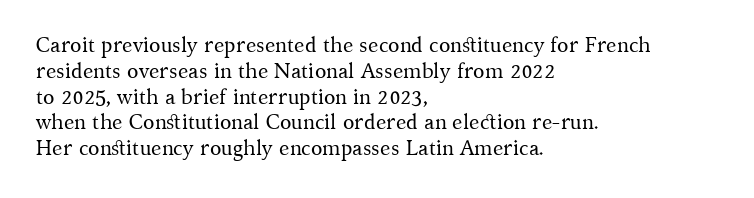
The image shows 21 px text type, upright; set left-aligned, line spacing 1.23x, normal letter spacing, not underlined.
